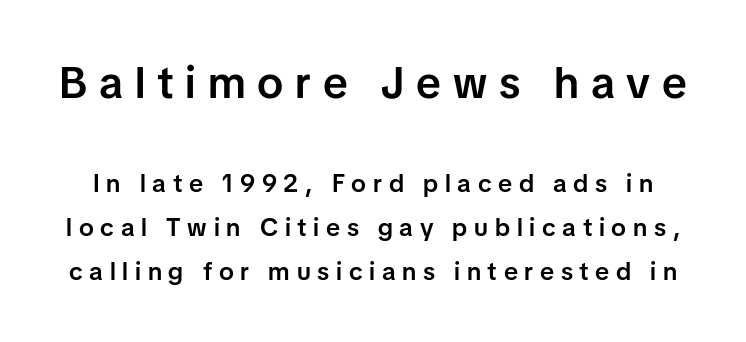
Q: Is the text bold? A: Semi-bold.
Q: Is the text italic (slanted)? A: No, it is upright.
Q: Is the typeface a serif or a sans-serif typeface? A: Sans-serif.
Q: Is the text underlined? A: No.
Q: Is the spacing between letters normal or unusually wide? A: Unusually wide.
Q: Which block of text is set in a larger size, the first (top) or the second (bottom)? A: The first (top) one.
Q: Width (condensed, normal, or wide)? A: Normal.
Q: Stroke contrast? A: Low.
Q: x-height? A: Medium.
Q: Monospaced? A: No.
